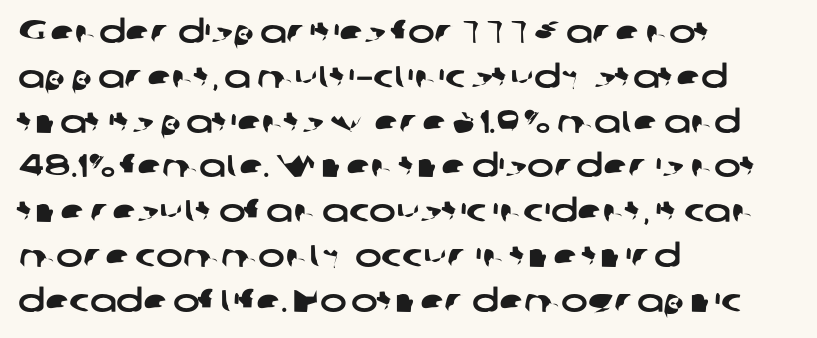
Is the letter spacing exaggerated? No — it looks like the ordinary default. Type without underlining. What's the leading like? Ordinary, nothing unusual. Nope, no serifs anywhere on these letters. The lines are quadded left. This sample has the flowing, uneven cadence of proportional lettering.
